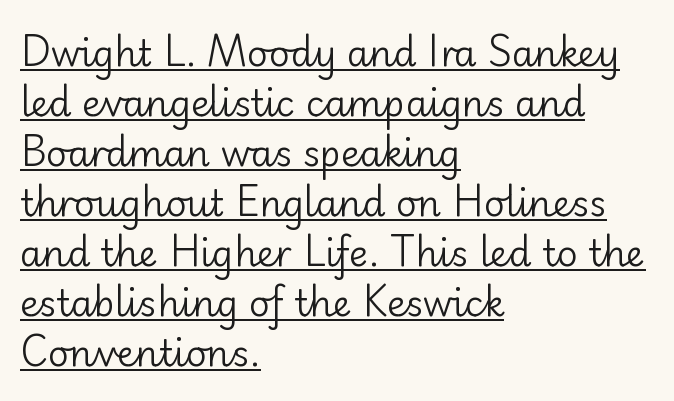
Q: Is the text bold? A: No.
Q: Is the text italic (slanted)? A: No, it is upright.
Q: Is the typeface a serif or a sans-serif typeface? A: Sans-serif.
Q: Is the text underlined? A: Yes.
Q: How is the paragraph aligned? A: Left-aligned.
Q: Is the spacing between letters normal or unusually wide? A: Normal.
Q: Is the spacing between lines tight, normal or loose? A: Normal.
Q: Width (condensed, normal, or wide)? A: Normal.
Q: Stroke contrast? A: Low.
Q: x-height? A: Small.
Q: Monospaced? A: No.
